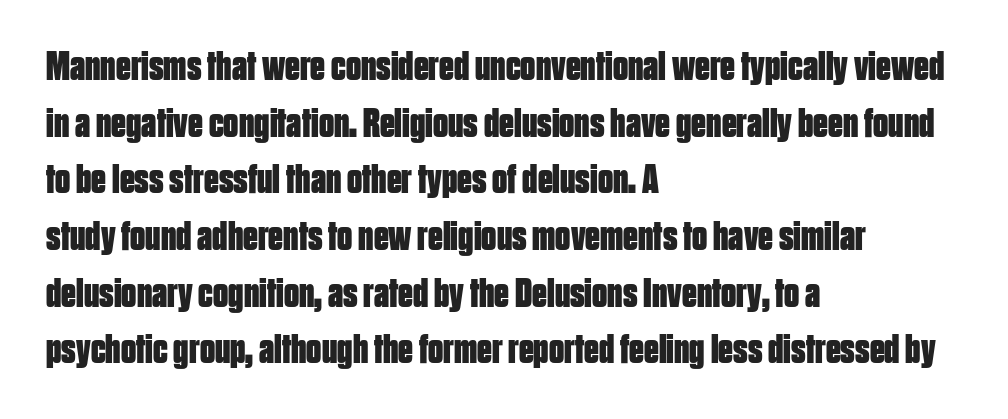
The image shows 42 px bold, condensed sans-serif type, upright; set left-aligned, normal line spacing (1.35x), normal letter spacing, not underlined; low stroke contrast and a large x-height.
